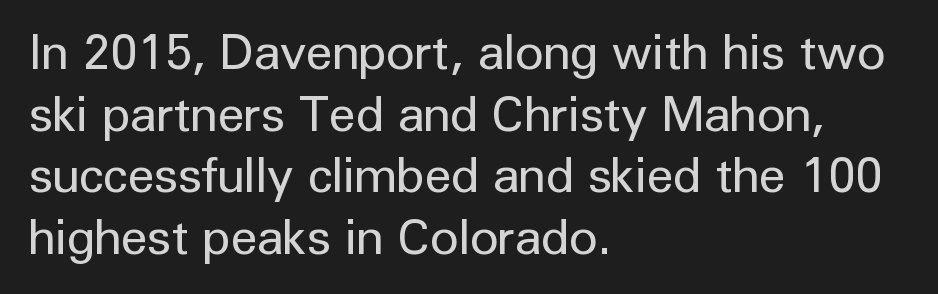
{"serif": "no", "italic": "no", "bold": "no", "weight": "regular", "width": "normal", "stroke_contrast": "low", "x_height": "medium", "monospaced": "no", "underline": "no", "align": "left", "line_spacing": "normal", "line_spacing_ratio": 1.26, "letter_spacing": "normal", "letter_spacing_em": 0.0, "glyph_px": 49}
